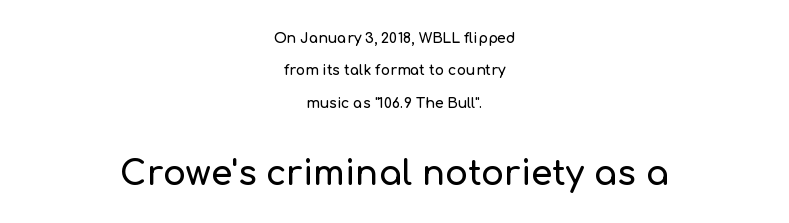
Q: Is the text italic (slanted)? A: No, it is upright.
Q: Is the typeface a serif or a sans-serif typeface? A: Sans-serif.
Q: Is the text underlined? A: No.
Q: How is the paragraph aligned? A: Centered.
Q: Is the spacing between letters normal or unusually wide? A: Normal.
Q: Is the spacing between lines tight, normal or loose? A: Loose.
Q: Which block of text is set in a larger size, the first (top) or the second (bottom)? A: The second (bottom) one.
Q: Width (condensed, normal, or wide)? A: Normal.
Q: Stroke contrast? A: Low.
Q: x-height? A: Medium.
Q: Monospaced? A: No.
